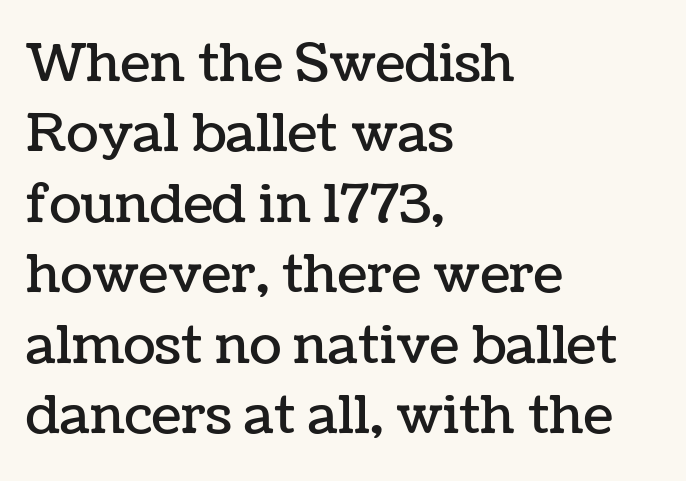
The image shows 53 px text type, upright; set left-aligned, normal line spacing (1.33x), normal letter spacing, not underlined; low stroke contrast and a medium x-height.
